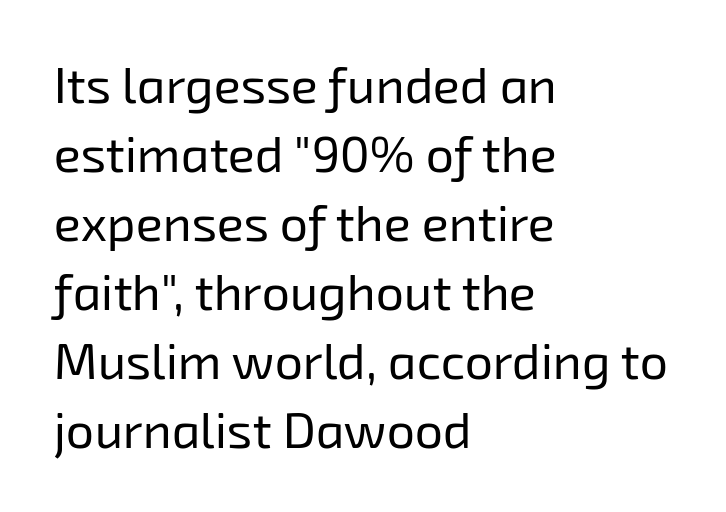
{"serif": "no", "bold": "no", "weight": "regular", "width": "normal", "stroke_contrast": "low", "x_height": "medium", "monospaced": "no", "underline": "no", "align": "left", "line_spacing": "normal", "line_spacing_ratio": 1.38, "letter_spacing": "normal", "letter_spacing_em": 0.0, "glyph_px": 50}
